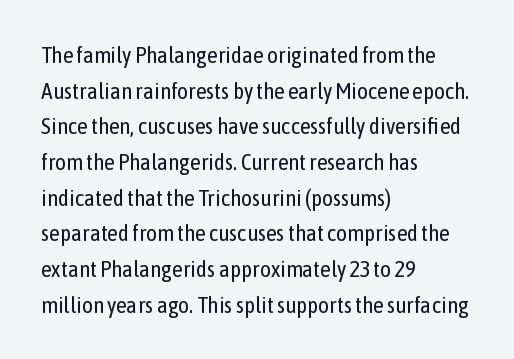
Q: Is the text bold? A: No.
Q: Is the text italic (slanted)? A: No, it is upright.
Q: Is the text underlined? A: No.
Q: How is the paragraph aligned? A: Left-aligned.
Q: Is the spacing between letters normal or unusually wide? A: Normal.
Q: Is the spacing between lines tight, normal or loose? A: Normal.
